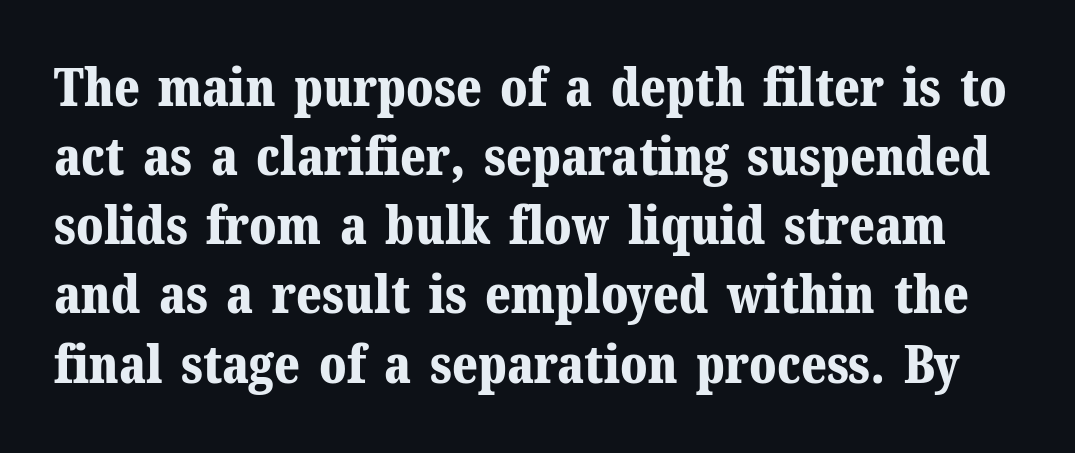
{"serif": "yes", "italic": "no", "bold": "yes", "weight": "bold", "width": "normal", "stroke_contrast": "medium", "x_height": "medium", "monospaced": "no", "underline": "no", "line_spacing": "normal", "line_spacing_ratio": 1.33, "letter_spacing": "normal", "letter_spacing_em": 0.0, "glyph_px": 52}
